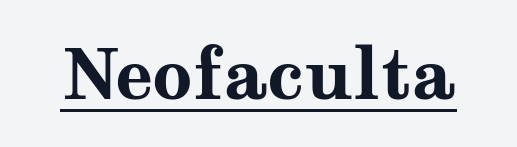
{"serif": "yes", "italic": "no", "bold": "yes", "weight": "bold", "width": "wide", "stroke_contrast": "medium", "x_height": "medium", "monospaced": "no", "underline": "yes", "letter_spacing": "normal", "letter_spacing_em": 0.0, "glyph_px": 70}
